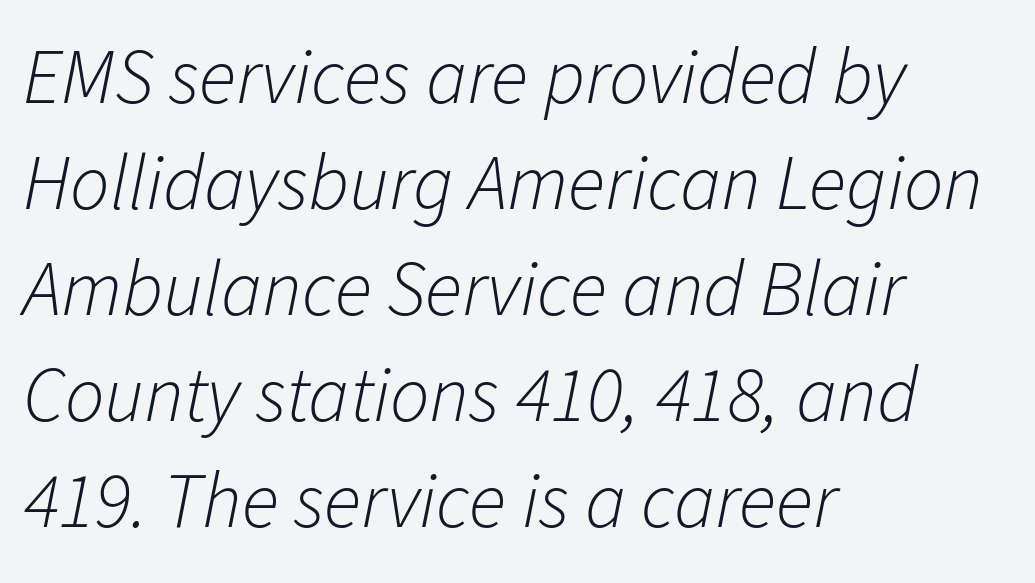
Q: Is the text bold? A: No.
Q: Is the text italic (slanted)? A: Yes, it leans right by about 11 degrees.
Q: Is the text underlined? A: No.
Q: How is the paragraph aligned? A: Left-aligned.
Q: Is the spacing between letters normal or unusually wide? A: Normal.
Q: Is the spacing between lines tight, normal or loose? A: Normal.
Q: Width (condensed, normal, or wide)? A: Normal.
Q: Stroke contrast? A: Low.
Q: x-height? A: Medium.
Q: Monospaced? A: No.
